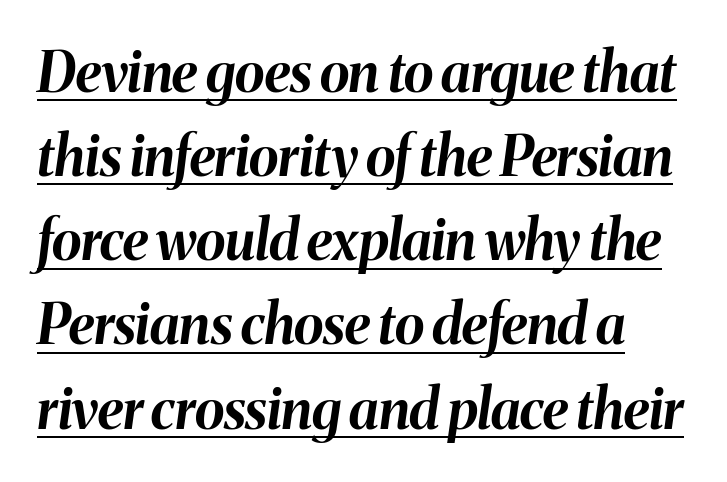
The image shows 55 px bold type, italic (leaning right); set normal line spacing (1.53x), normal letter spacing, underlined; medium stroke contrast and a medium x-height.
